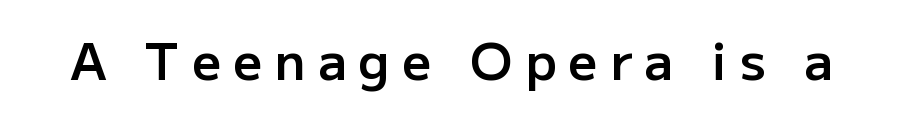
Q: Is the text bold? A: Semi-bold.
Q: Is the text italic (slanted)? A: No, it is upright.
Q: Is the typeface a serif or a sans-serif typeface? A: Sans-serif.
Q: Is the text underlined? A: No.
Q: Is the spacing between letters normal or unusually wide? A: Unusually wide.
Q: Width (condensed, normal, or wide)? A: Normal.
Q: Stroke contrast? A: Low.
Q: x-height? A: Medium.
Q: Monospaced? A: No.
